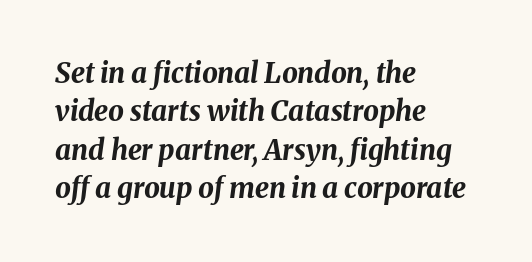
The image shows 28 px bold type, italic (leaning right); set left-aligned, normal line spacing (1.37x), normal letter spacing, not underlined; medium stroke contrast and a medium x-height.
